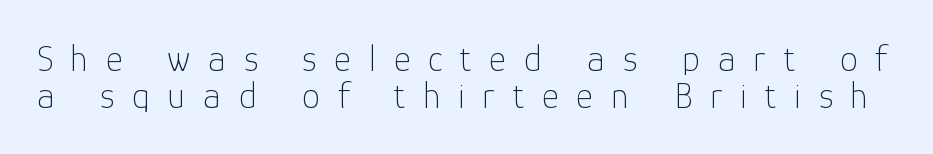
One glance says dense: line gaps are narrower than usual. The foot of each line stays bare and open. These lines are rendered in a variable-pitch font. The cut favours lightness, reaching ordinary text weight at its darkest. Each word looks stretched out because of the extra space between its letters. Posture: vertical.
